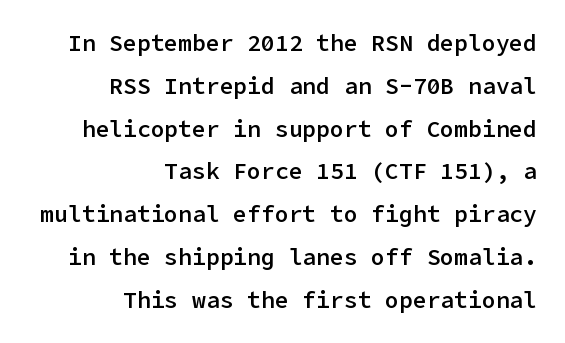
Q: Is the text bold? A: Semi-bold.
Q: Is the text italic (slanted)? A: No, it is upright.
Q: Is the text underlined? A: No.
Q: How is the paragraph aligned? A: Right-aligned.
Q: Is the spacing between letters normal or unusually wide? A: Normal.
